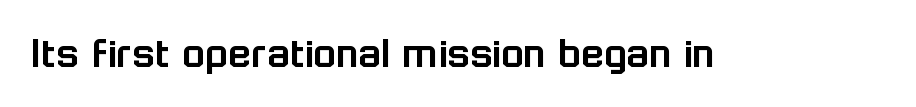
{"serif": "no", "italic": "no", "width": "normal", "stroke_contrast": "low", "x_height": "medium", "monospaced": "no", "underline": "no", "letter_spacing": "normal", "letter_spacing_em": 0.0, "glyph_px": 47}
